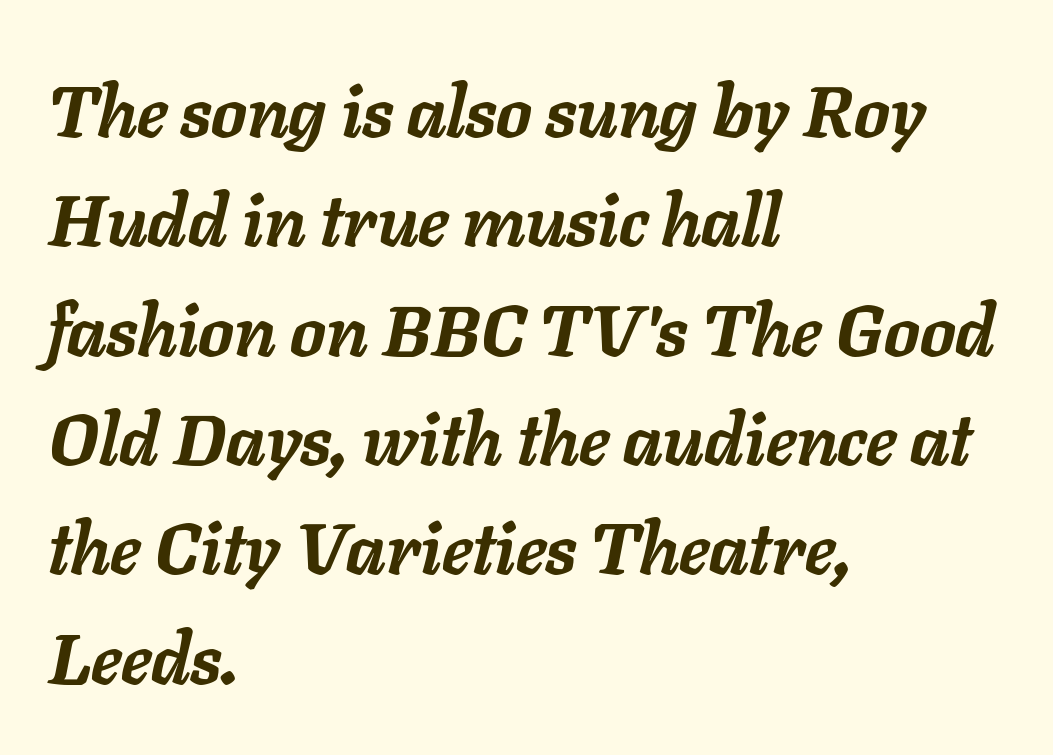
The image shows 71 px semibold type, italic (leaning right); set left-aligned, normal line spacing (1.54x), normal letter spacing, not underlined; low stroke contrast and a medium x-height.
